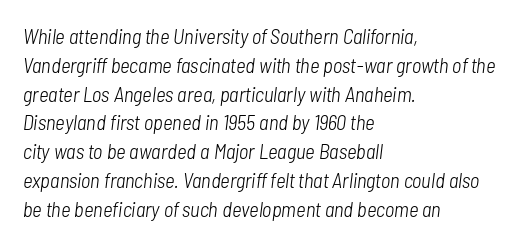
{"italic": "yes", "lean": "right", "slant_degrees": 7, "bold": "no", "underline": "no", "align": "left", "line_spacing": "normal", "line_spacing_ratio": 1.37, "letter_spacing": "normal", "letter_spacing_em": 0.0, "glyph_px": 21}
